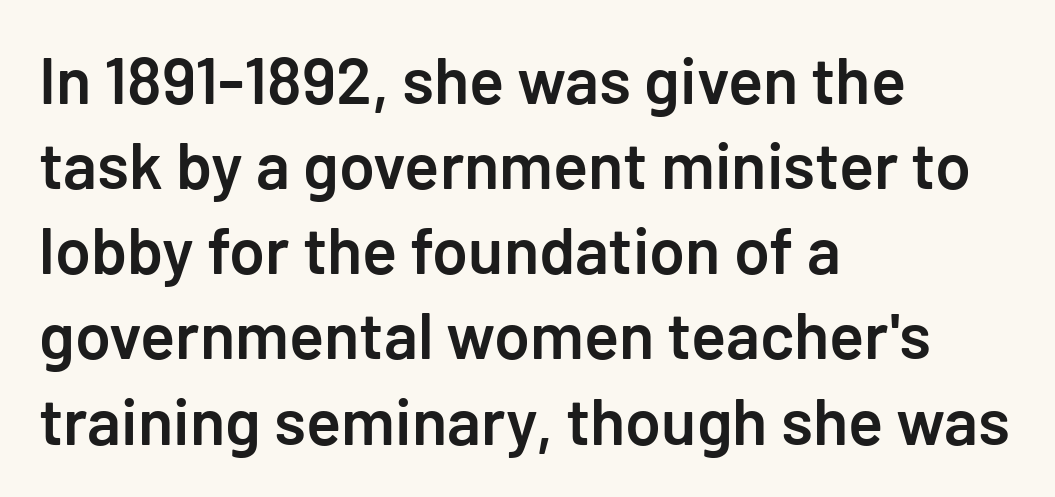
The text was rendered using a sans face with plain stroke endings. Notice how the passage keeps a crisp vertical edge on the left only. Designer's note — italics off, roman on. Honestly, the letter spacing is just normal — you wouldn't notice it. Heft: intermediate — a semibold. Rows of type keep a routine distance in the vertical direction.
